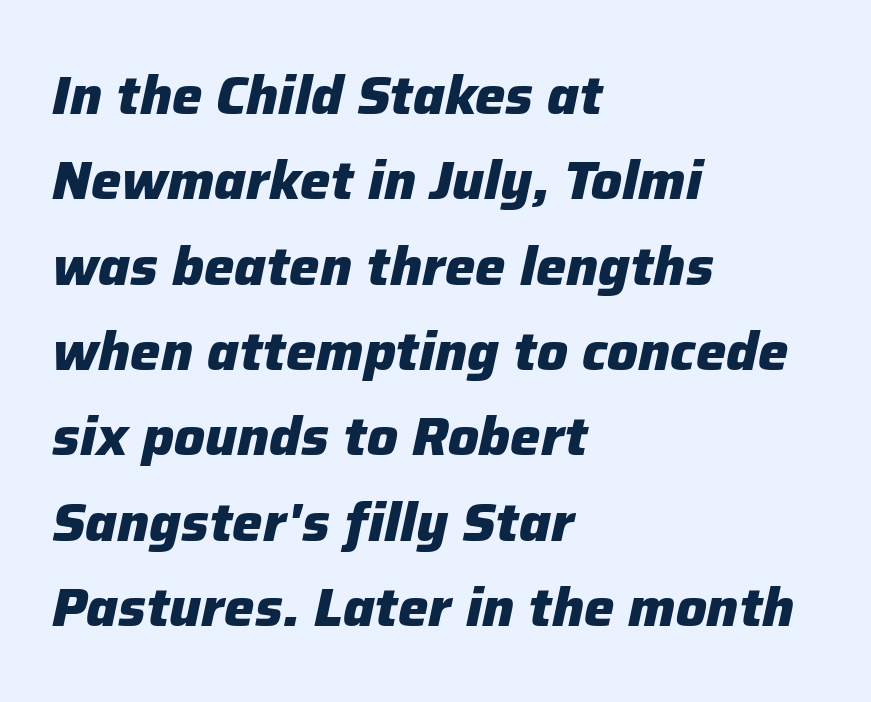
Q: Is the text bold? A: Yes.
Q: Is the text italic (slanted)? A: Yes, it leans right by about 12 degrees.
Q: Is the text underlined? A: No.
Q: How is the paragraph aligned? A: Left-aligned.
Q: Is the spacing between letters normal or unusually wide? A: Normal.
Q: Is the spacing between lines tight, normal or loose? A: Normal.
Q: Width (condensed, normal, or wide)? A: Normal.
Q: Stroke contrast? A: Low.
Q: x-height? A: Medium.
Q: Monospaced? A: No.
